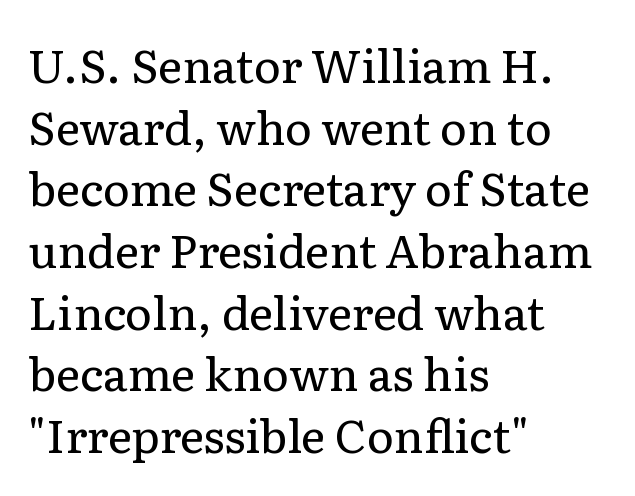
The horizontal fit of the characters is conventional and even. Looks like regular typesetting: each glyph gets only the width it needs. Typographically, this falls in the serif category. Unlike italic type, these characters show no tilt at all. This rendering features lettering with no underline.
